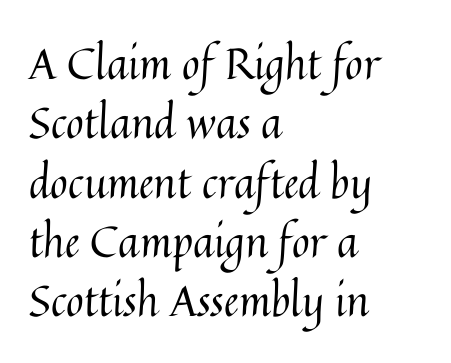
The lines sit at an ordinary, default distance from one another. Weight: in the light-to-regular range. The passage shown is typed in a proportional face where columns would drift. The passage is arranged the way most books set body copy — flush left.
